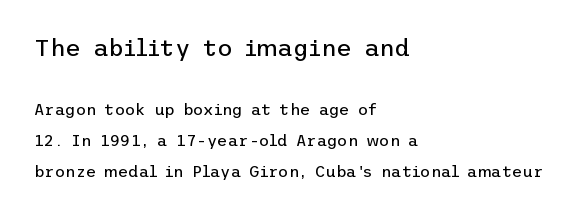
Casual observation: everything's shoved over to the left. The letters in the upper block stand taller than those in the block below. Ink coverage per letter is moderate at most. This is the regular roman posture of the typeface. A typesetter would call this zero additional tracking. Beneath every word, the page is bare.
